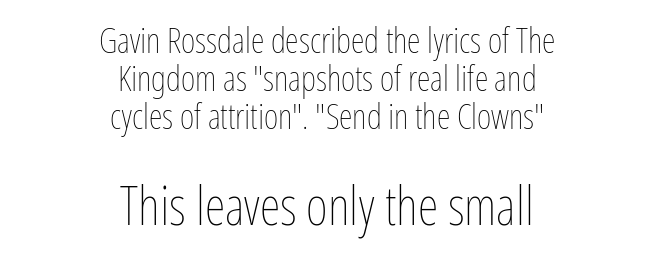
Q: Is the text bold? A: No.
Q: Is the text italic (slanted)? A: No, it is upright.
Q: Is the text underlined? A: No.
Q: How is the paragraph aligned? A: Centered.
Q: Is the spacing between letters normal or unusually wide? A: Normal.
Q: Is the spacing between lines tight, normal or loose? A: Tight.
Q: Which block of text is set in a larger size, the first (top) or the second (bottom)? A: The second (bottom) one.
Q: Width (condensed, normal, or wide)? A: Condensed.
Q: Stroke contrast? A: Low.
Q: x-height? A: Medium.
Q: Monospaced? A: No.
